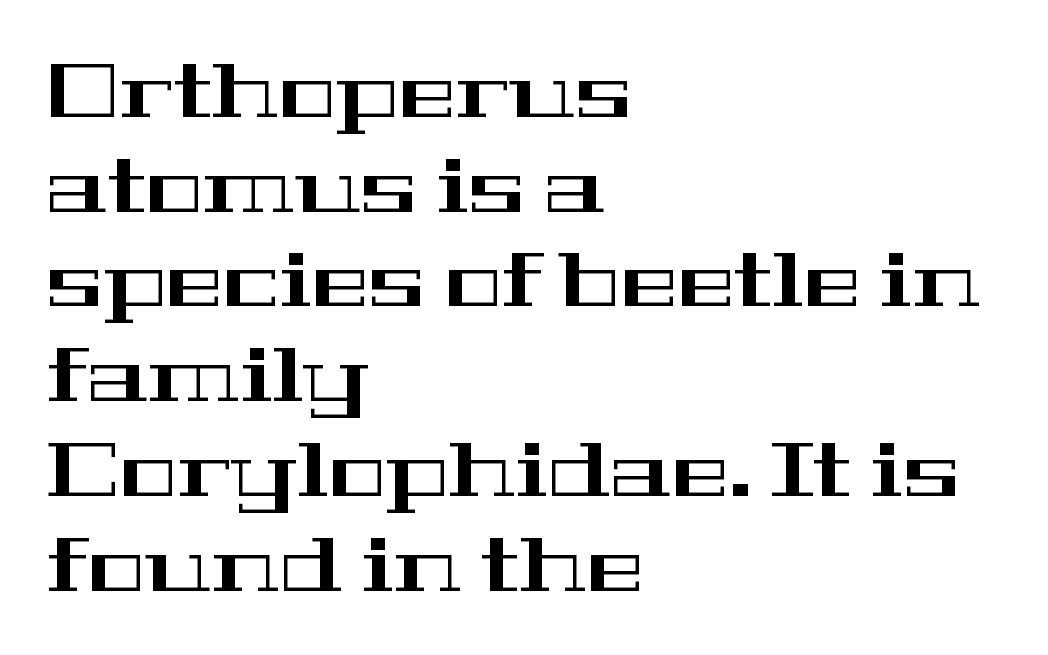
Q: Is the text italic (slanted)? A: No, it is upright.
Q: Is the typeface a serif or a sans-serif typeface? A: Serif.
Q: Is the text underlined? A: No.
Q: How is the paragraph aligned? A: Left-aligned.
Q: Is the spacing between letters normal or unusually wide? A: Normal.
Q: Width (condensed, normal, or wide)? A: Wide.
Q: Stroke contrast? A: High.
Q: x-height? A: Medium.
Q: Monospaced? A: No.
